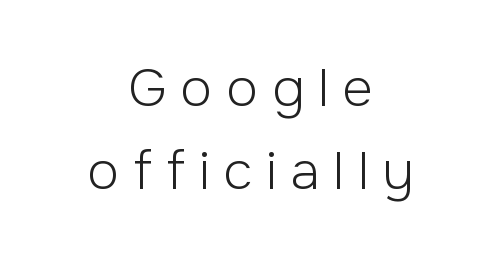
Q: Is the text bold? A: No.
Q: Is the text italic (slanted)? A: No, it is upright.
Q: Is the typeface a serif or a sans-serif typeface? A: Sans-serif.
Q: Is the text underlined? A: No.
Q: How is the paragraph aligned? A: Centered.
Q: Is the spacing between letters normal or unusually wide? A: Unusually wide.
Q: Is the spacing between lines tight, normal or loose? A: Normal.
Q: Width (condensed, normal, or wide)? A: Normal.
Q: Stroke contrast? A: Low.
Q: x-height? A: Medium.
Q: Monospaced? A: No.
